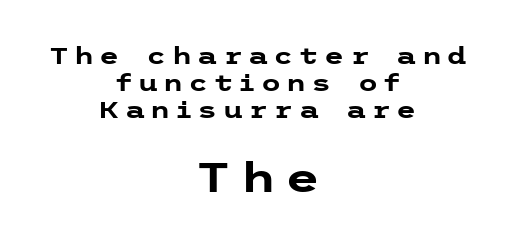
The image shows 40 px heavy, wide sans-serif type, upright; set centered, line spacing 1.17x, unusually wide letter spacing (+0.23 em), not underlined; the second (bottom) block is 1.74x larger; low stroke contrast and a medium x-height.
